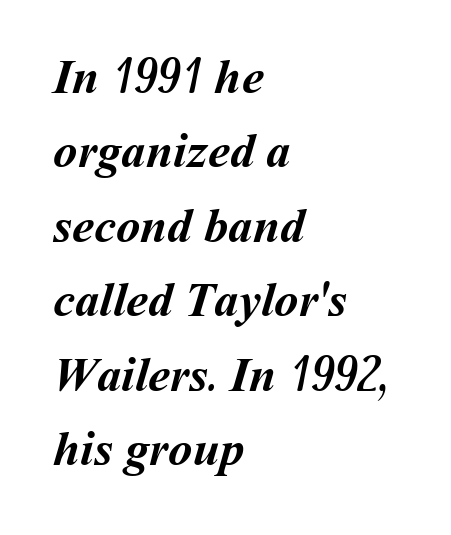
{"bold": "yes", "weight": "semibold", "width": "normal", "stroke_contrast": "medium", "x_height": "medium", "monospaced": "no", "underline": "no", "align": "left", "line_spacing": "normal", "line_spacing_ratio": 1.52, "letter_spacing": "normal", "letter_spacing_em": 0.0, "glyph_px": 49}
